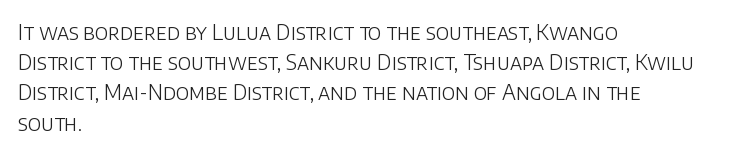
Q: Is the text bold? A: No.
Q: Is the text italic (slanted)? A: No, it is upright.
Q: Is the text underlined? A: No.
Q: How is the paragraph aligned? A: Left-aligned.
Q: Is the spacing between letters normal or unusually wide? A: Normal.
Q: Is the spacing between lines tight, normal or loose? A: Normal.
